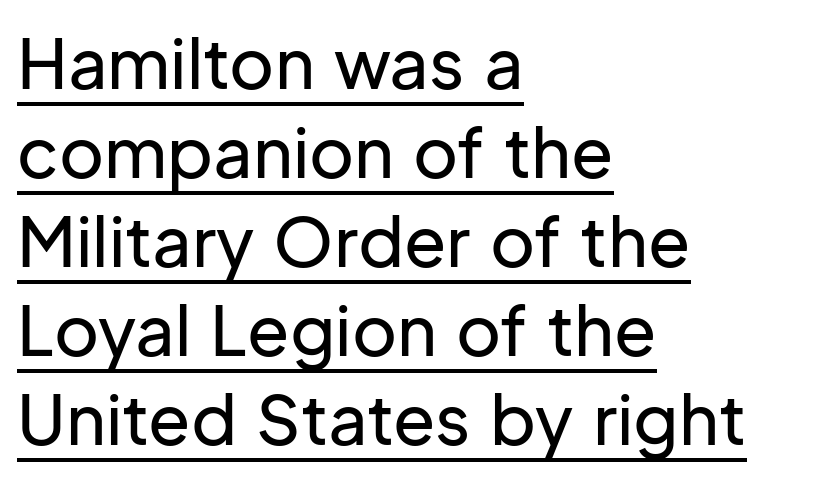
Q: Is the text italic (slanted)? A: No, it is upright.
Q: Is the typeface a serif or a sans-serif typeface? A: Sans-serif.
Q: Is the text underlined? A: Yes.
Q: How is the paragraph aligned? A: Left-aligned.
Q: Is the spacing between letters normal or unusually wide? A: Normal.
Q: Is the spacing between lines tight, normal or loose? A: Normal.
Q: Width (condensed, normal, or wide)? A: Normal.
Q: Stroke contrast? A: Low.
Q: x-height? A: Medium.
Q: Monospaced? A: No.
